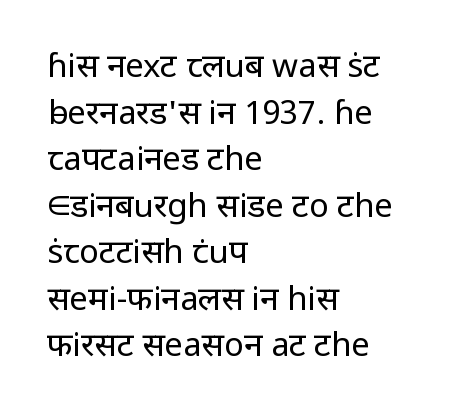
The face used here is rendered with its standard letterfit. This is not heavy type; no bold has been used. Underlining? Definitely not there. Vertically, the passage feels balanced, rows spaced as you'd expect. Think of a printed novel: that variable character pitch is what you see here. This sample uses an upright cut, with every glyph sitting square on the baseline.
